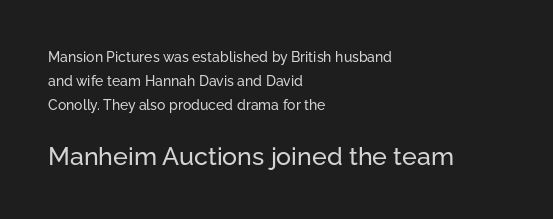
Q: Is the text italic (slanted)? A: No, it is upright.
Q: Is the text underlined? A: No.
Q: How is the paragraph aligned? A: Left-aligned.
Q: Is the spacing between letters normal or unusually wide? A: Normal.
Q: Which block of text is set in a larger size, the first (top) or the second (bottom)? A: The second (bottom) one.
